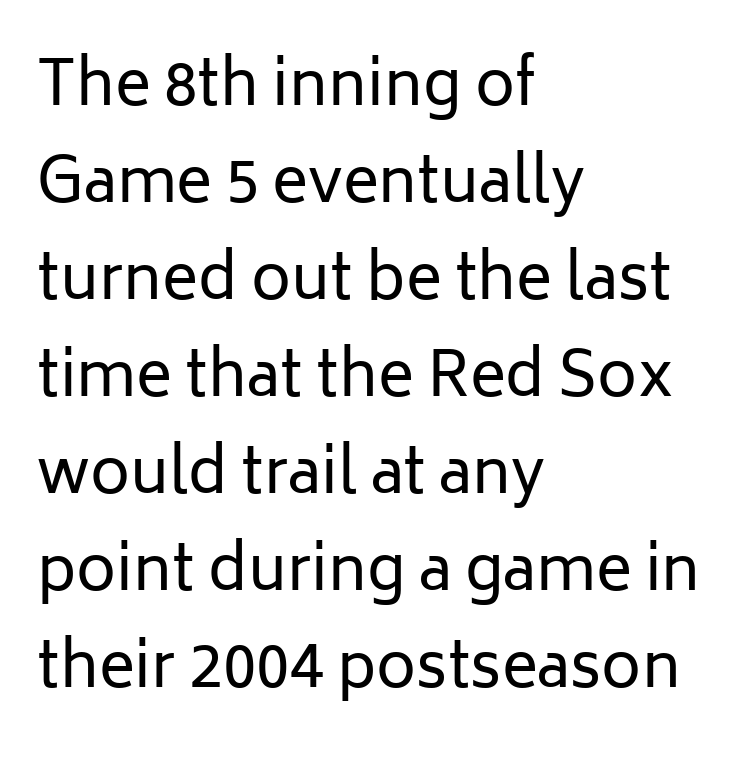
Q: Is the text bold? A: No.
Q: Is the text italic (slanted)? A: No, it is upright.
Q: Is the typeface a serif or a sans-serif typeface? A: Sans-serif.
Q: Is the text underlined? A: No.
Q: How is the paragraph aligned? A: Left-aligned.
Q: Is the spacing between letters normal or unusually wide? A: Normal.
Q: Is the spacing between lines tight, normal or loose? A: Normal.
Q: Width (condensed, normal, or wide)? A: Normal.
Q: Stroke contrast? A: Low.
Q: x-height? A: Medium.
Q: Monospaced? A: No.
